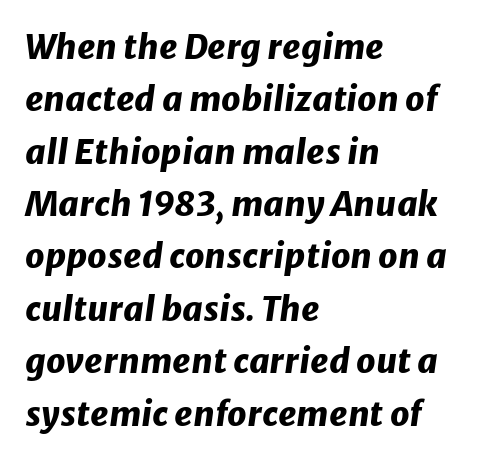
{"italic": "yes", "lean": "right", "slant_degrees": 8, "bold": "yes", "weight": "heavy", "width": "normal", "stroke_contrast": "low", "x_height": "medium", "monospaced": "no", "underline": "no", "align": "left", "line_spacing": "normal", "line_spacing_ratio": 1.54, "letter_spacing": "normal", "letter_spacing_em": 0.0, "glyph_px": 34}
